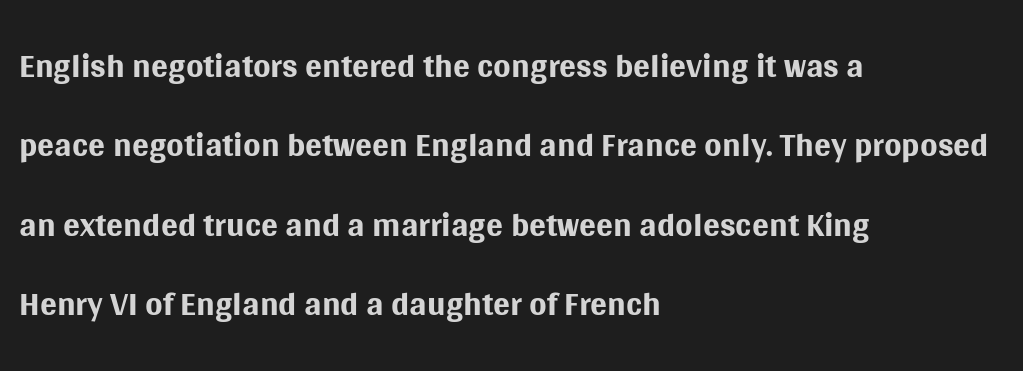
The image shows 50 px regular-weight sans-serif type, upright; set left-aligned, normal line spacing (1.59x), normal letter spacing, not underlined; medium stroke contrast and a large x-height.
